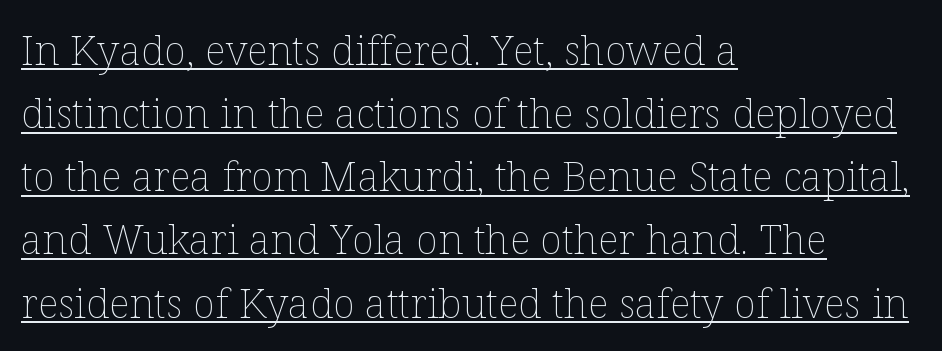
{"italic": "no", "bold": "no", "weight": "thin", "width": "normal", "stroke_contrast": "low", "x_height": "medium", "monospaced": "no", "underline": "yes", "align": "left", "line_spacing": "normal", "line_spacing_ratio": 1.54, "letter_spacing": "normal", "letter_spacing_em": 0.0, "glyph_px": 41}
